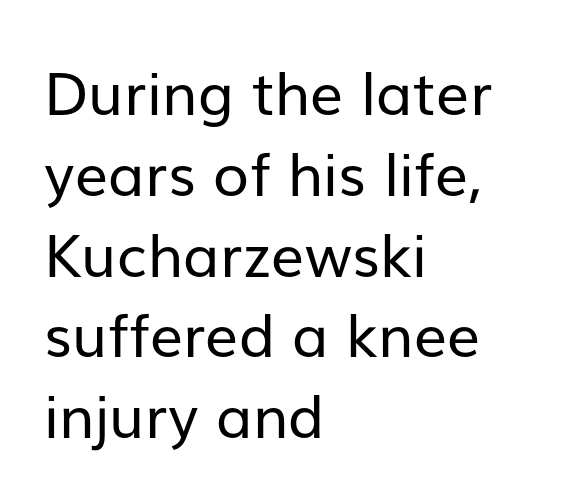
Q: Is the text bold? A: No.
Q: Is the text italic (slanted)? A: No, it is upright.
Q: Is the typeface a serif or a sans-serif typeface? A: Sans-serif.
Q: Is the text underlined? A: No.
Q: How is the paragraph aligned? A: Left-aligned.
Q: Is the spacing between letters normal or unusually wide? A: Normal.
Q: Is the spacing between lines tight, normal or loose? A: Normal.
Q: Width (condensed, normal, or wide)? A: Normal.
Q: Stroke contrast? A: Low.
Q: x-height? A: Medium.
Q: Monospaced? A: No.
